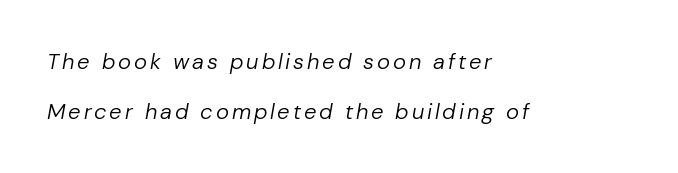
Bare-footed words on every line. Notice how the stems are inclined rather than vertical — that's the hallmark of italics. Heft: none added — not bold. Is the block centered? No — it sits flush against the left margin.
